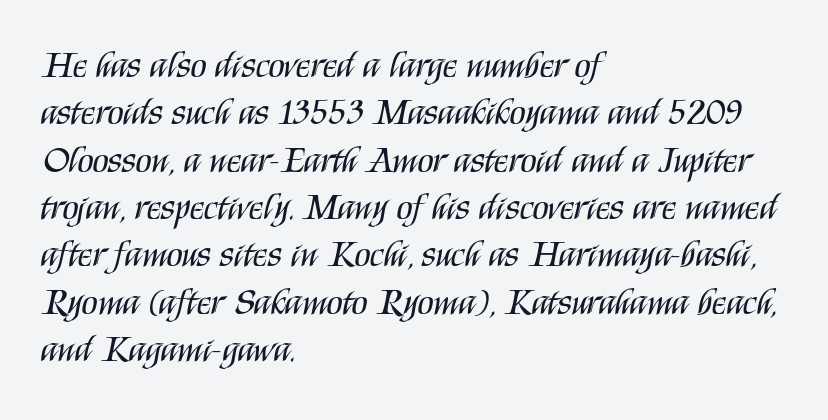
Q: Is the text bold? A: No.
Q: Is the text italic (slanted)? A: Yes.
Q: Is the typeface a serif or a sans-serif typeface? A: Sans-serif.
Q: Is the text underlined? A: No.
Q: How is the paragraph aligned? A: Left-aligned.
Q: Is the spacing between letters normal or unusually wide? A: Normal.
Q: Is the spacing between lines tight, normal or loose? A: Normal.
Q: Width (condensed, normal, or wide)? A: Condensed.
Q: Stroke contrast? A: Medium.
Q: x-height? A: Large.
Q: Monospaced? A: No.
